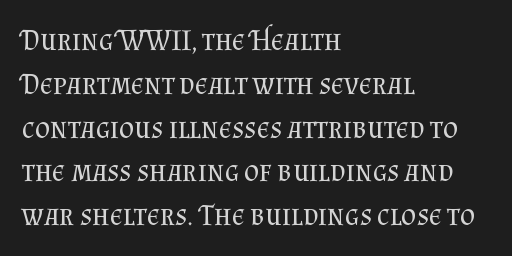
Is this a fixed-width face? No — the glyphs have proportional, varying widths. Layout note: lines flush left. Unlike a clean sans, this face finishes its strokes with serifs. Is this a heavy cut? Hardly; it is regular or lighter. Underline: absent.
